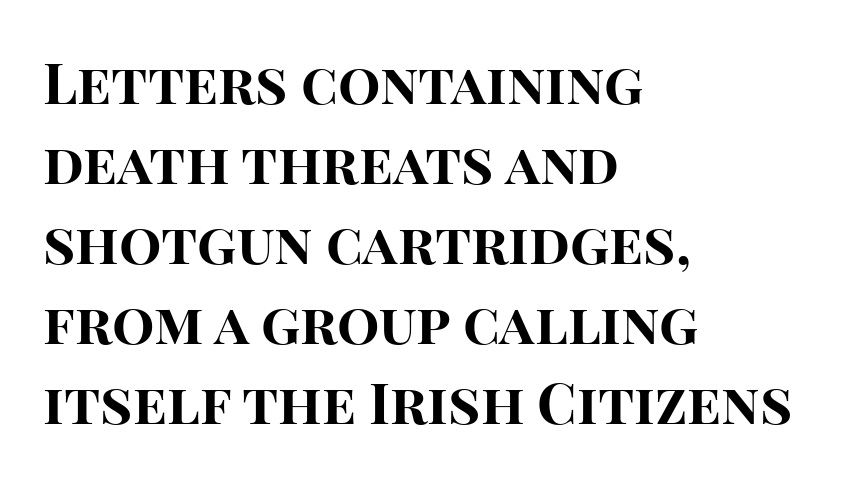
Q: Is the text bold? A: Yes.
Q: Is the text italic (slanted)? A: No, it is upright.
Q: Is the typeface a serif or a sans-serif typeface? A: Sans-serif.
Q: Is the text underlined? A: No.
Q: How is the paragraph aligned? A: Left-aligned.
Q: Is the spacing between letters normal or unusually wide? A: Normal.
Q: Is the spacing between lines tight, normal or loose? A: Normal.
Q: Width (condensed, normal, or wide)? A: Normal.
Q: Stroke contrast? A: High.
Q: x-height? A: Large.
Q: Monospaced? A: No.
